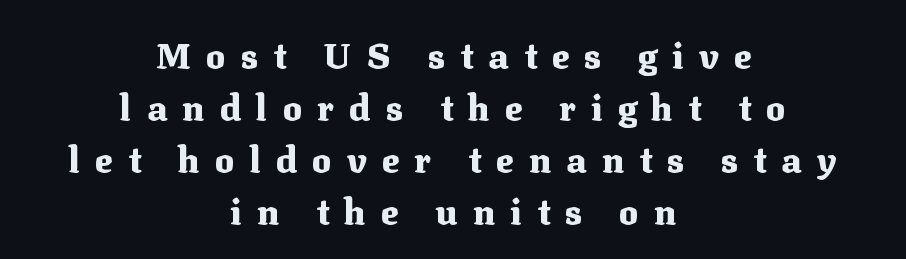
{"serif": "yes", "italic": "no", "bold": "yes", "weight": "heavy", "width": "normal", "stroke_contrast": "medium", "x_height": "medium", "monospaced": "no", "underline": "no", "align": "center", "line_spacing": "normal", "line_spacing_ratio": 1.44, "letter_spacing": "wide", "letter_spacing_em": 0.42, "glyph_px": 36}
